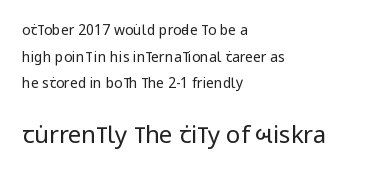
{"italic": "no", "bold": "no", "underline": "no", "align": "left", "line_spacing": "loose", "line_spacing_ratio": 1.91, "letter_spacing": "normal", "letter_spacing_em": 0.0, "larger_block": "second", "size_ratio": 1.71, "glyph_px": 24}
